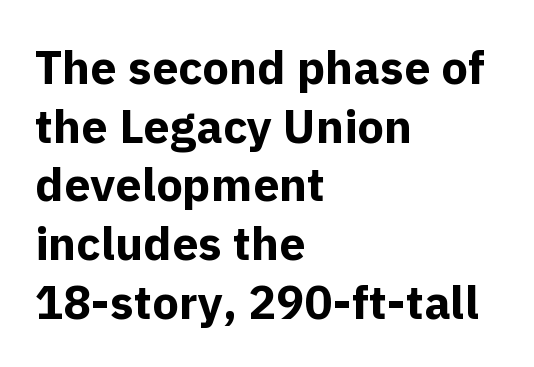
Q: Is the text bold? A: Yes.
Q: Is the text italic (slanted)? A: No, it is upright.
Q: Is the typeface a serif or a sans-serif typeface? A: Sans-serif.
Q: Is the text underlined? A: No.
Q: How is the paragraph aligned? A: Left-aligned.
Q: Is the spacing between letters normal or unusually wide? A: Normal.
Q: Is the spacing between lines tight, normal or loose? A: Normal.
Q: Width (condensed, normal, or wide)? A: Normal.
Q: x-height? A: Medium.
Q: Monospaced? A: No.
